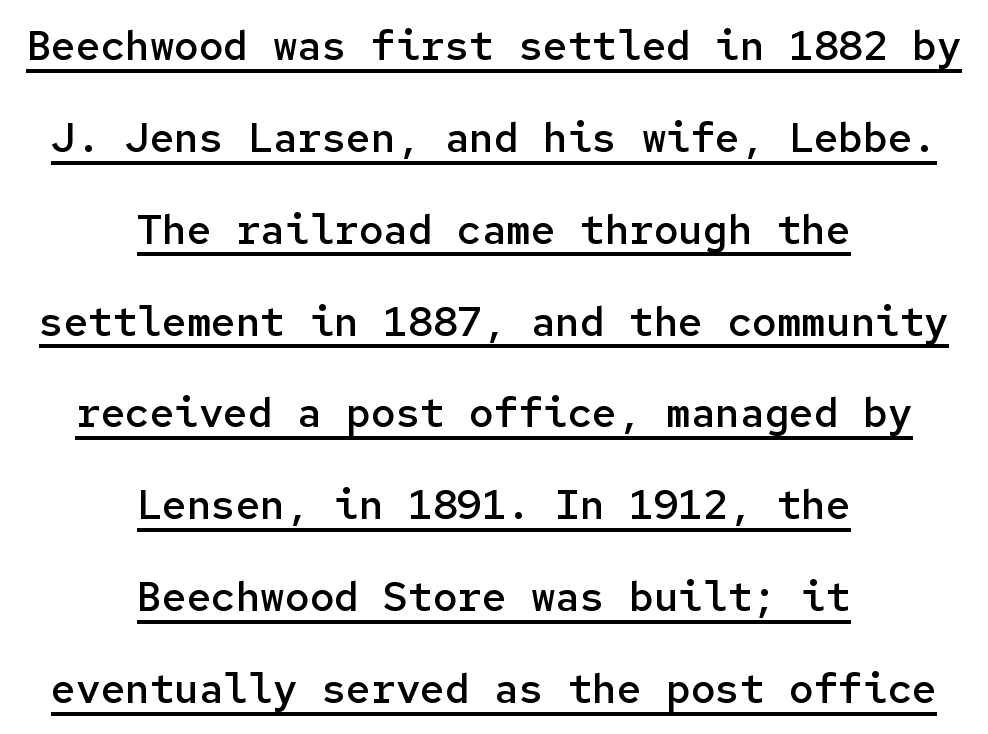
The image shows 41 px semibold sans-serif type, upright, monospaced; set centered, loose line spacing (2.24x), normal letter spacing, underlined; low stroke contrast and a medium x-height.
